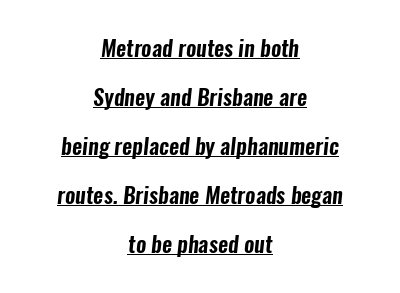
The image shows 22 px text type; set centered, loose line spacing (2.23x), normal letter spacing, underlined.
